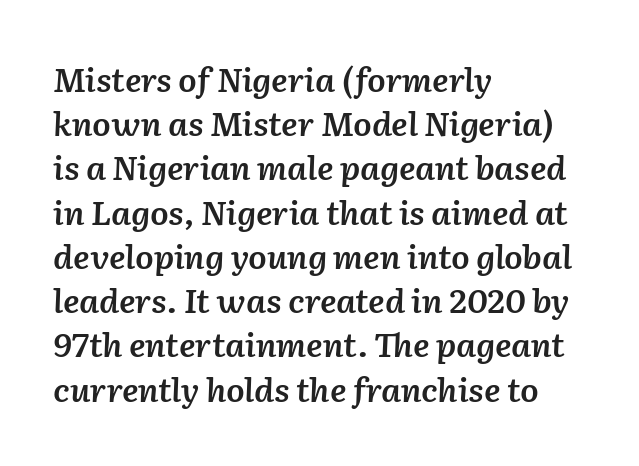
The image shows 33 px semibold type, italic (leaning right); set left-aligned, normal line spacing (1.34x), normal letter spacing, not underlined; low stroke contrast and a medium x-height.
